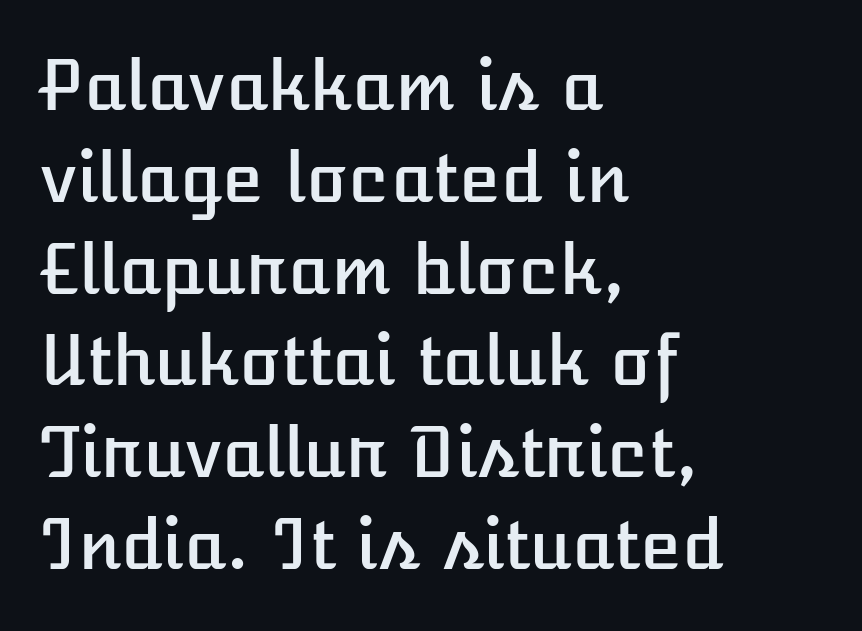
The image shows 68 px text type, upright; set left-aligned, normal line spacing (1.35x), normal letter spacing, not underlined; low stroke contrast and a medium x-height.
